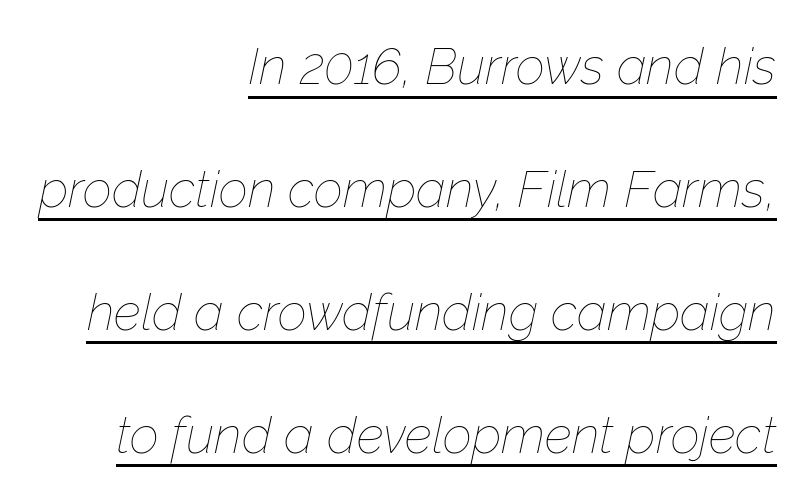
The image shows 51 px thin type, italic (leaning right); set right-aligned, loose line spacing (2.41x), normal letter spacing, underlined; low stroke contrast and a medium x-height.
